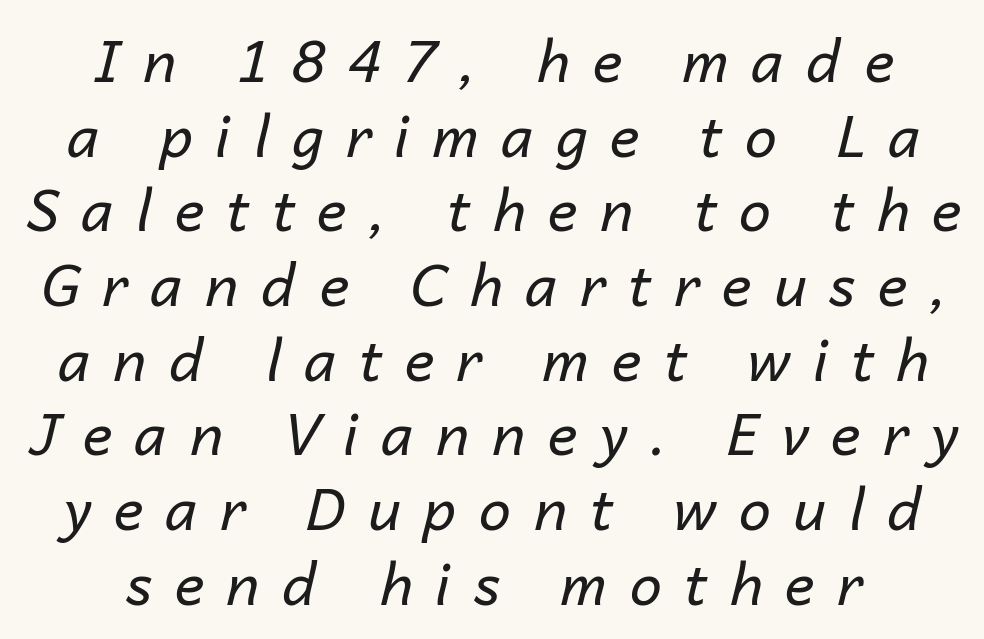
Teacher's note: observe the equal gaps on both sides — that is centered alignment. A typesetter would call this proportional, since set widths differ per character. Think standard paragraph weight, or any step lighter than that. The leading is moderate, giving the passage an even texture.
